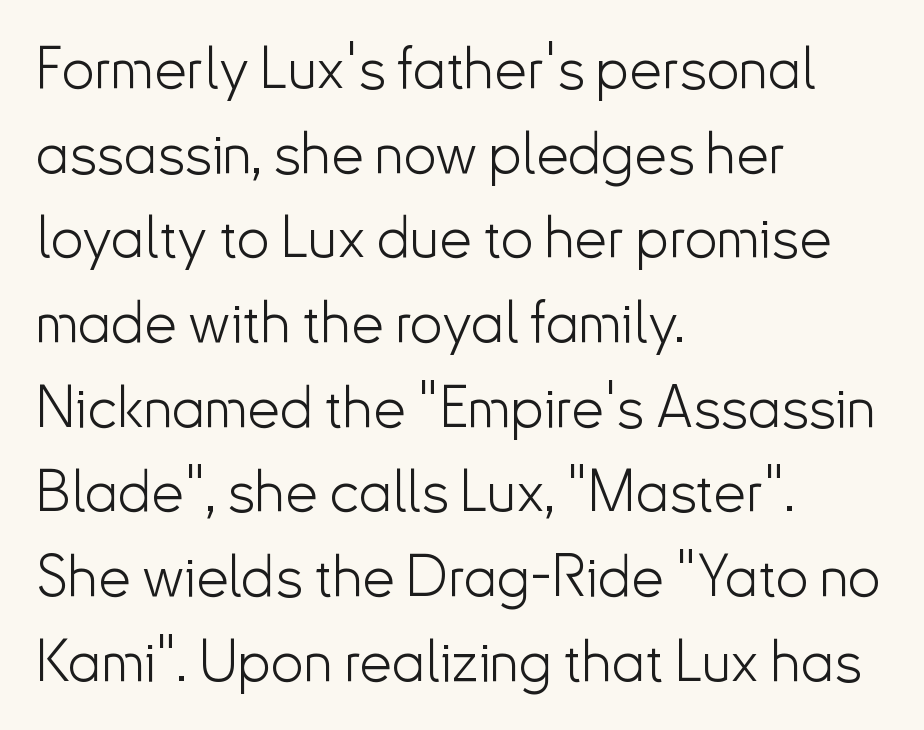
{"serif": "no", "italic": "no", "bold": "no", "weight": "light", "width": "normal", "stroke_contrast": "low", "x_height": "small", "monospaced": "no", "underline": "no", "align": "left", "line_spacing": "normal", "line_spacing_ratio": 1.46, "letter_spacing": "normal", "letter_spacing_em": 0.0, "glyph_px": 58}
